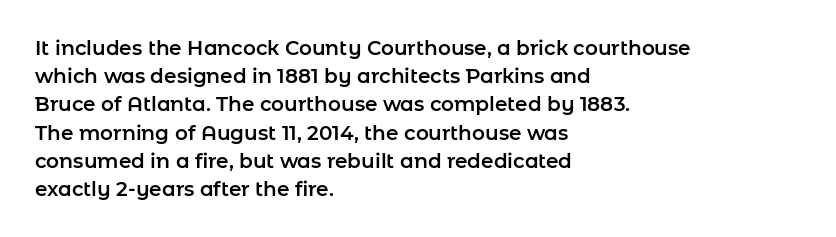
Quick note: interline space is typical. Layout note: lines flush left. The tracking reads as untouched default to a designer's eye. The passage shown is not underscored anywhere. The type sits square on the baseline with zero lean.
